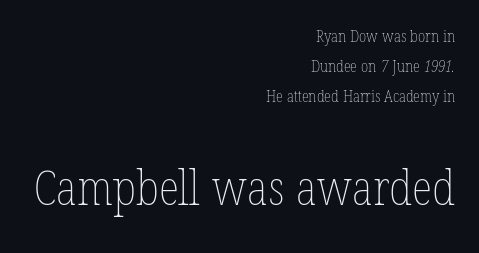
Q: Is the text bold? A: No.
Q: Is the text underlined? A: No.
Q: How is the paragraph aligned? A: Right-aligned.
Q: Is the spacing between letters normal or unusually wide? A: Normal.
Q: Which block of text is set in a larger size, the first (top) or the second (bottom)? A: The second (bottom) one.
Q: Width (condensed, normal, or wide)? A: Condensed.
Q: Stroke contrast? A: Low.
Q: x-height? A: Medium.
Q: Monospaced? A: No.
